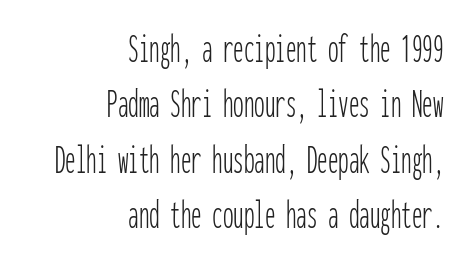
{"serif": "no", "italic": "no", "bold": "no", "weight": "thin", "width": "condensed", "stroke_contrast": "low", "x_height": "medium", "monospaced": "yes", "underline": "no", "align": "right", "line_spacing": "normal", "line_spacing_ratio": 1.32, "letter_spacing": "normal", "letter_spacing_em": 0.0, "glyph_px": 42}
